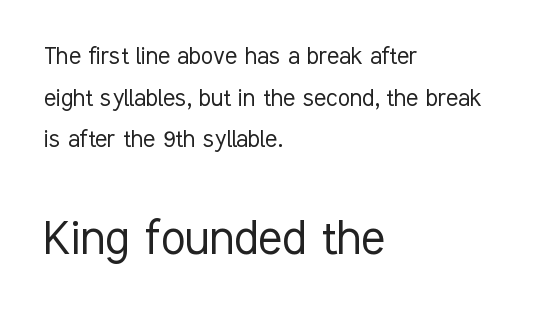
The image shows 56 px light, condensed sans-serif type, upright; set left-aligned, normal line spacing (1.49x), normal letter spacing, not underlined; the second (bottom) block is 2.0x larger; low stroke contrast and a medium x-height.
